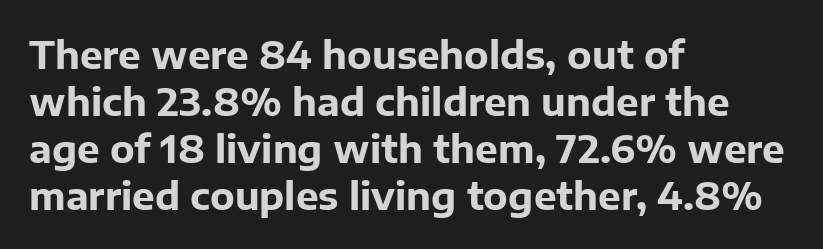
Q: Is the text bold? A: Yes.
Q: Is the text italic (slanted)? A: No, it is upright.
Q: Is the typeface a serif or a sans-serif typeface? A: Sans-serif.
Q: Is the text underlined? A: No.
Q: How is the paragraph aligned? A: Left-aligned.
Q: Is the spacing between letters normal or unusually wide? A: Normal.
Q: Width (condensed, normal, or wide)? A: Normal.
Q: Stroke contrast? A: Low.
Q: x-height? A: Medium.
Q: Monospaced? A: No.
